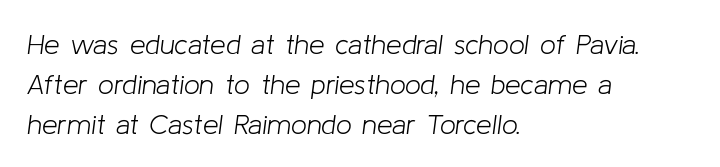
The image shows 28 px light type, italic (leaning right); set left-aligned, normal line spacing (1.42x), normal letter spacing, not underlined; low stroke contrast and a medium x-height.
